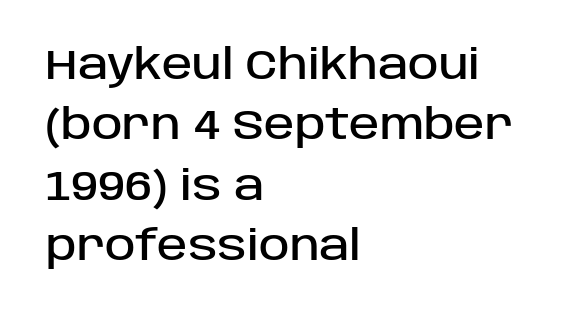
{"serif": "no", "italic": "no", "width": "normal", "stroke_contrast": "low", "x_height": "large", "monospaced": "no", "underline": "no", "align": "left", "line_spacing": "normal", "line_spacing_ratio": 1.47, "letter_spacing": "normal", "letter_spacing_em": 0.0, "glyph_px": 41}
